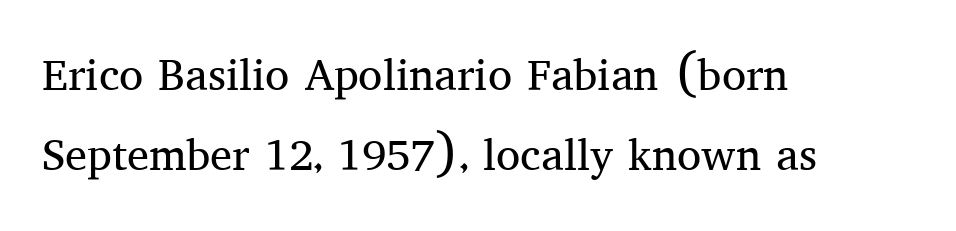
Which margin do the lines hug? The left one — the right edge is uneven. Looks like regular typesetting: each glyph gets only the width it needs. The passage shown is typeset with a serif family. Observe the ordinary spacing: letters are neighbours, not strangers. Letters have the restrained weight of plain body copy at most. Anything drawn beneath the words? Only blank space.
